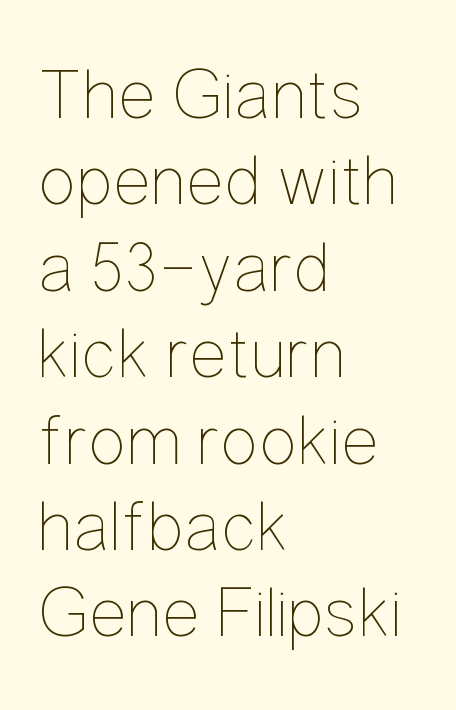
Q: Is the text bold? A: No.
Q: Is the text italic (slanted)? A: No, it is upright.
Q: Is the text underlined? A: No.
Q: How is the paragraph aligned? A: Left-aligned.
Q: Is the spacing between letters normal or unusually wide? A: Normal.
Q: Width (condensed, normal, or wide)? A: Condensed.
Q: Stroke contrast? A: Low.
Q: x-height? A: Medium.
Q: Monospaced? A: No.
